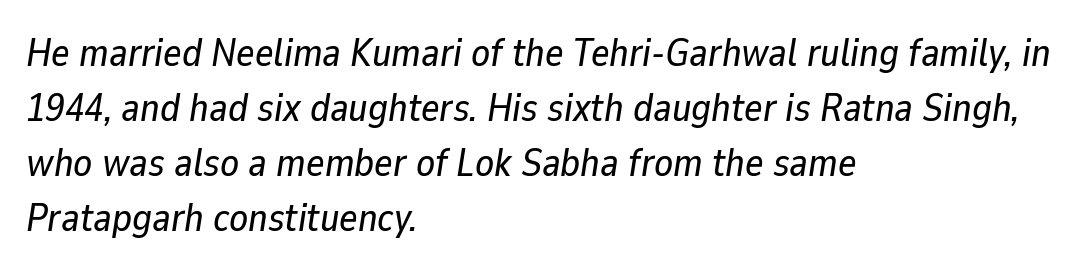
The image shows 39 px text type, italic (leaning right); set left-aligned, normal line spacing (1.41x), normal letter spacing, not underlined; low stroke contrast and a medium x-height.
